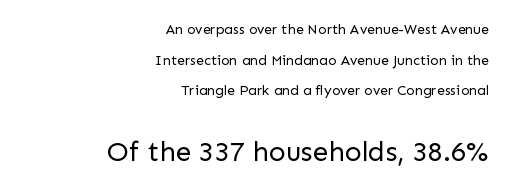
The paragraph shown leans on its right margin. The strip under each line holds only bare page. Baseline-to-baseline distance is far greater than the letter height. Do the characters align in a grid? No, the font is proportional. The letters sit at their default tracking, neither squeezed nor spread.
